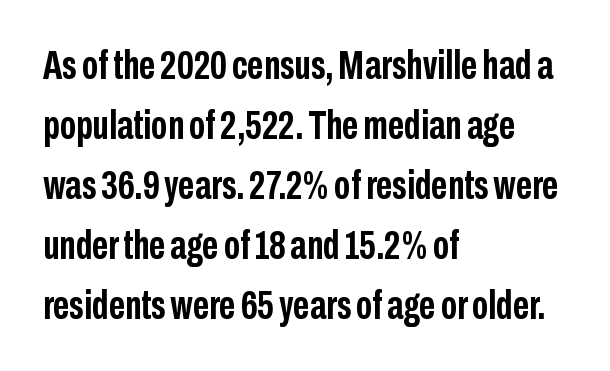
The image shows 40 px semibold, condensed sans-serif type, upright; set left-aligned, normal line spacing (1.5x), normal letter spacing, not underlined; low stroke contrast and a medium x-height.
